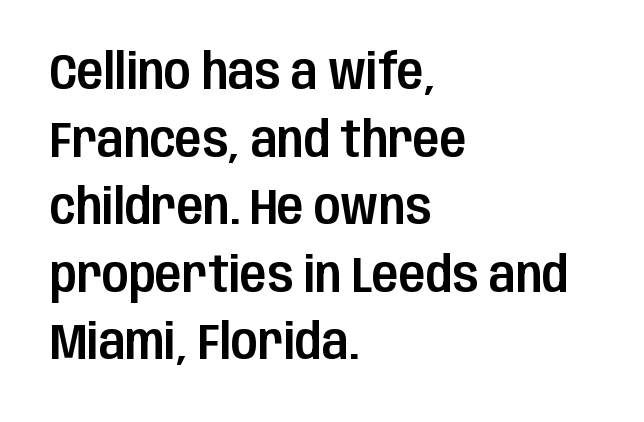
Each letter's strokes conclude bluntly, with no projecting serifs. In terms of letterspacing, this is plain default setting. Every character sits straight up, as roman type does. Looks like regular typesetting: each glyph gets only the width it needs.
